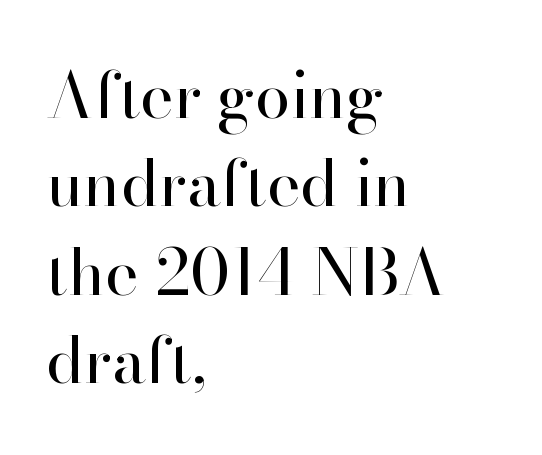
Vertically, the passage feels balanced, rows spaced as you'd expect. Posture: upright roman. A typesetter would call this zero additional tracking. Regarding serifs, this sample has them. Think of a printed novel: that variable character pitch is what you see here. Honestly, there is no underline to notice here at all.
